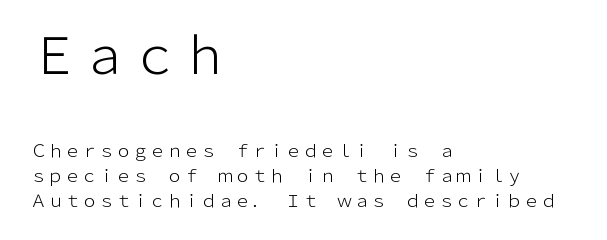
The image shows 50 px light sans-serif type, upright; set left-aligned, normal line spacing (1.45x), normal letter spacing, not underlined; the first (top) block is 2.94x larger; low stroke contrast and a medium x-height.
